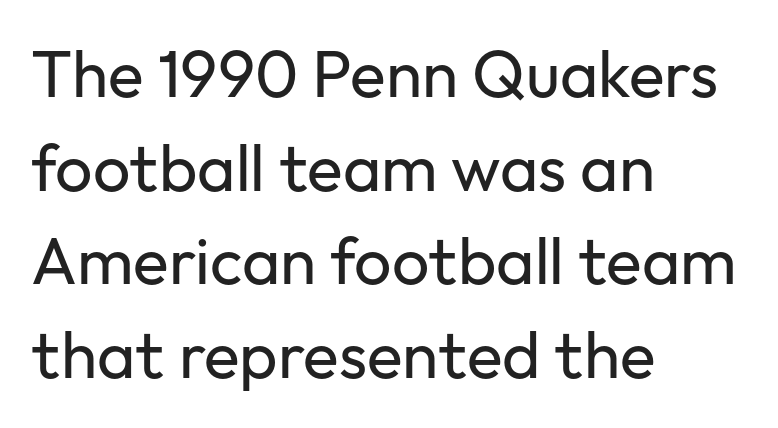
Q: Is the text bold? A: No.
Q: Is the text italic (slanted)? A: No, it is upright.
Q: Is the typeface a serif or a sans-serif typeface? A: Sans-serif.
Q: Is the text underlined? A: No.
Q: How is the paragraph aligned? A: Left-aligned.
Q: Is the spacing between letters normal or unusually wide? A: Normal.
Q: Is the spacing between lines tight, normal or loose? A: Normal.
Q: Width (condensed, normal, or wide)? A: Normal.
Q: Stroke contrast? A: Low.
Q: x-height? A: Medium.
Q: Monospaced? A: No.
